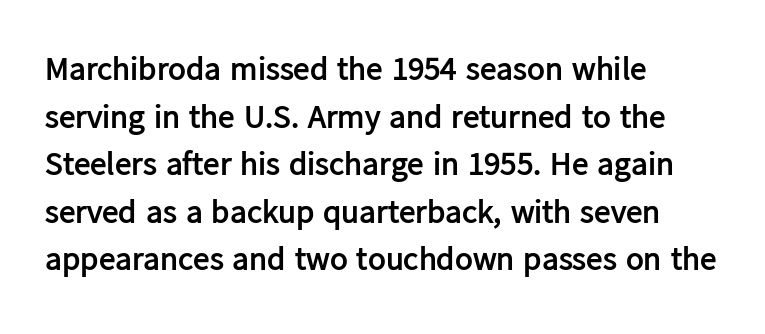
I'd call this a sans setting — the letters go barefoot. A typesetter would call this proportional, since set widths differ per character. Each new line begins a customary step beneath the previous one. Words float on clear page, feet unadorned.
